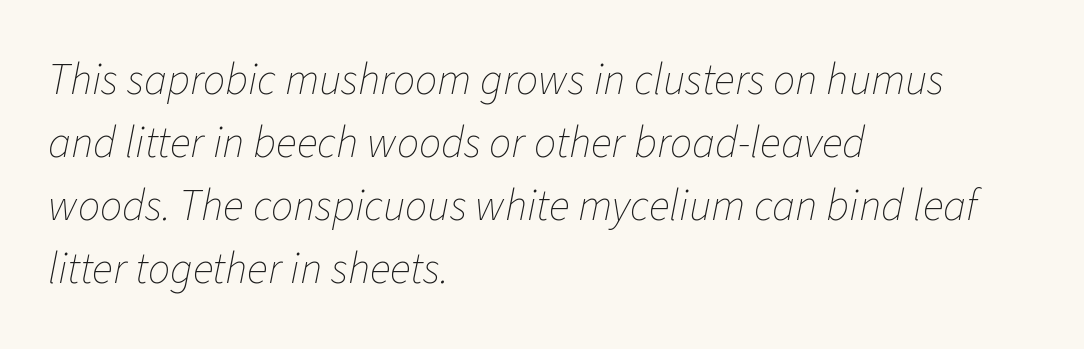
Q: Is the text bold? A: No.
Q: Is the text italic (slanted)? A: Yes, it leans right by about 11 degrees.
Q: Is the text underlined? A: No.
Q: How is the paragraph aligned? A: Left-aligned.
Q: Is the spacing between letters normal or unusually wide? A: Normal.
Q: Is the spacing between lines tight, normal or loose? A: Normal.
Q: Width (condensed, normal, or wide)? A: Normal.
Q: Stroke contrast? A: Low.
Q: x-height? A: Medium.
Q: Monospaced? A: No.
